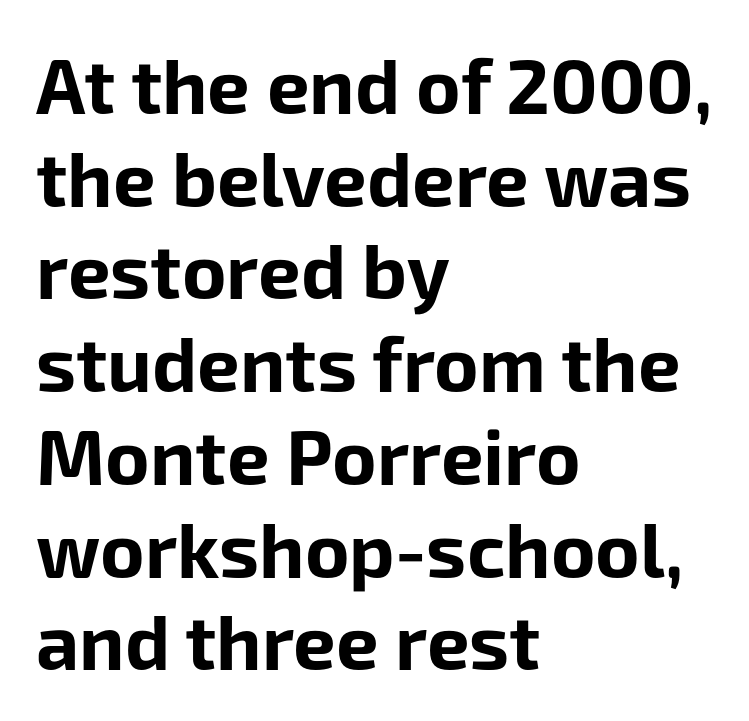
The type is set solid horizontally, with unmodified tracking. Which margin do the lines hug? The left one — the right edge is uneven. Varying glyph widths throughout — classic text-font behaviour. Summary of weight: heavy, a full bold.
